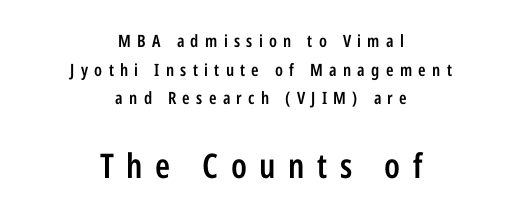
Q: Is the text bold? A: Semi-bold.
Q: Is the text italic (slanted)? A: No, it is upright.
Q: Is the typeface a serif or a sans-serif typeface? A: Sans-serif.
Q: Is the text underlined? A: No.
Q: How is the paragraph aligned? A: Centered.
Q: Is the spacing between letters normal or unusually wide? A: Unusually wide.
Q: Is the spacing between lines tight, normal or loose? A: Normal.
Q: Which block of text is set in a larger size, the first (top) or the second (bottom)? A: The second (bottom) one.
Q: Width (condensed, normal, or wide)? A: Condensed.
Q: Stroke contrast? A: Low.
Q: x-height? A: Medium.
Q: Monospaced? A: No.
